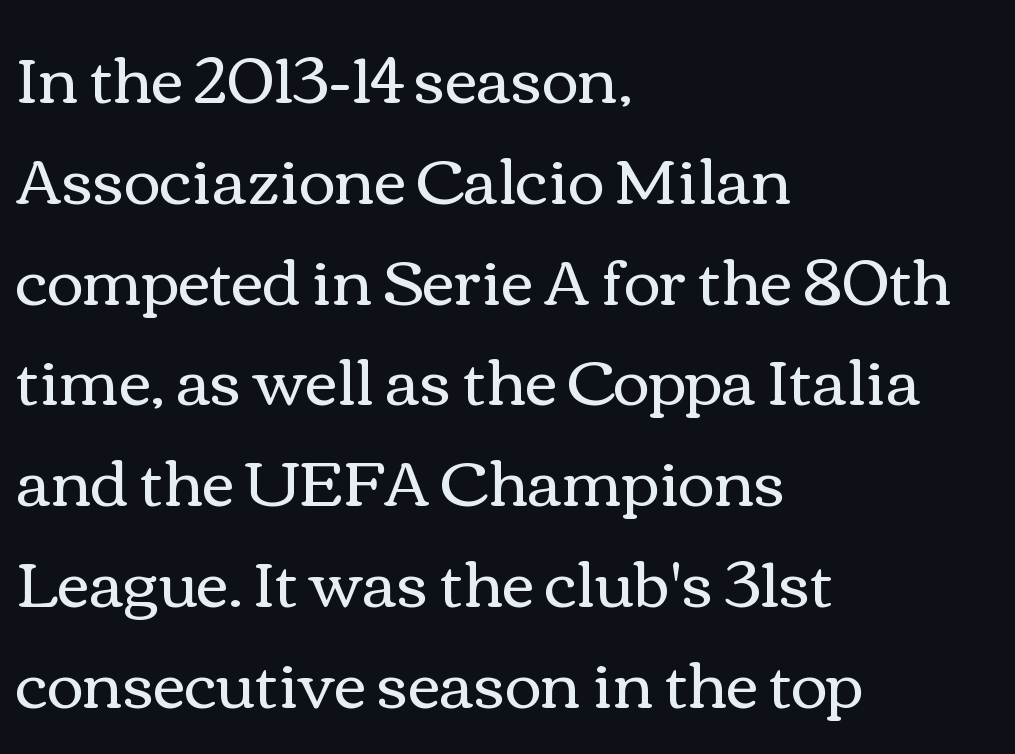
These lines sit exactly where default settings would place them. Stems and bowls with no extra thickness — not bold. Between one letter and the next there's only the usual sliver of space. Does the lettering tilt? It doesn't — this is upright. The zone under the glyphs is completely vacant.
